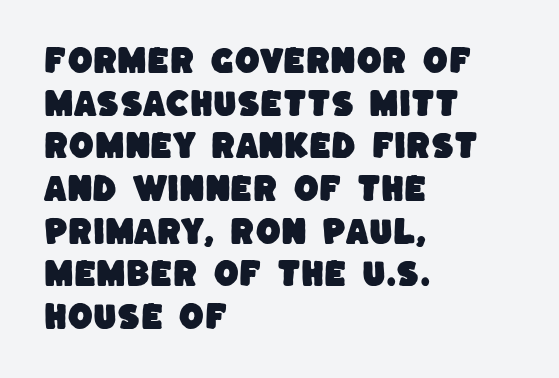
Varying glyph widths throughout — classic text-font behaviour. What kind of face is this? One without serifs — a sans. Tracking here is standard; glyphs follow each other at the usual distance. Rule under the text: the space is simply empty. One glance says typical: line gaps are just what's usual.
